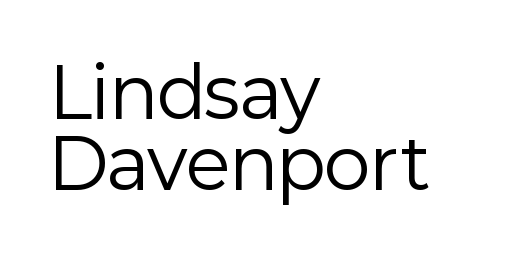
Q: Is the text bold? A: No.
Q: Is the text italic (slanted)? A: No, it is upright.
Q: Is the typeface a serif or a sans-serif typeface? A: Sans-serif.
Q: Is the text underlined? A: No.
Q: How is the paragraph aligned? A: Left-aligned.
Q: Is the spacing between letters normal or unusually wide? A: Normal.
Q: Is the spacing between lines tight, normal or loose? A: Tight.
Q: Width (condensed, normal, or wide)? A: Normal.
Q: Stroke contrast? A: Low.
Q: x-height? A: Medium.
Q: Monospaced? A: No.
